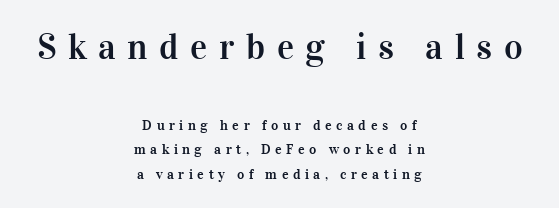
{"serif": "yes", "italic": "no", "width": "normal", "stroke_contrast": "high", "x_height": "medium", "monospaced": "no", "underline": "no", "align": "center", "line_spacing_ratio": 1.73, "letter_spacing": "wide", "letter_spacing_em": 0.32, "larger_block": "first", "size_ratio": 2.57, "glyph_px": 36}
